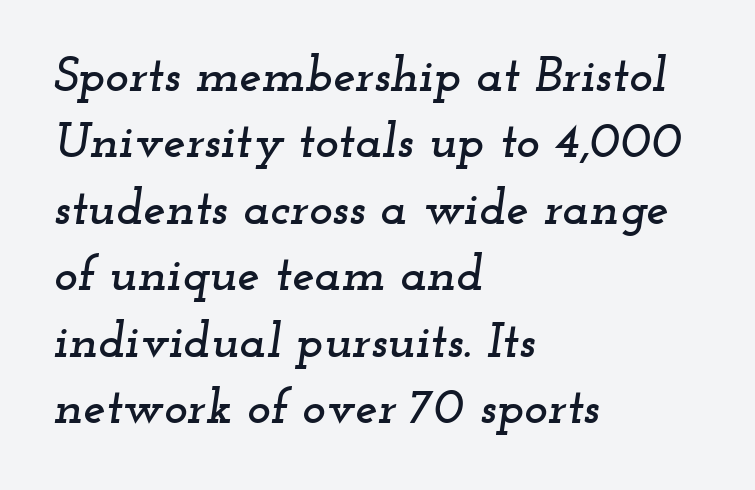
{"serif": "yes", "italic": "yes", "lean": "right", "slant_degrees": 12, "width": "wide", "stroke_contrast": "low", "x_height": "small", "monospaced": "no", "underline": "no", "align": "left", "line_spacing": "normal", "line_spacing_ratio": 1.33, "letter_spacing": "normal", "letter_spacing_em": 0.0, "glyph_px": 50}
